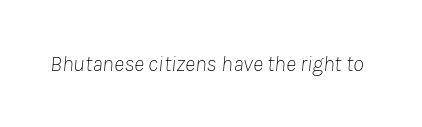
The letterforms sit shoulder to shoulder at normal distance. Each row of text sits above clean, open space. Posture: slanted. Weight: regular or lighter.
